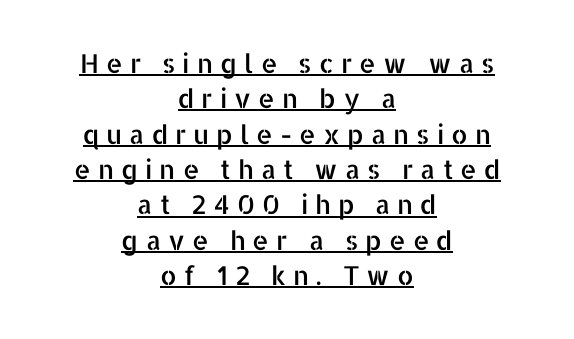
The image shows 26 px text type, upright; set centered, normal line spacing (1.36x), unusually wide letter spacing (+0.27 em), underlined.
